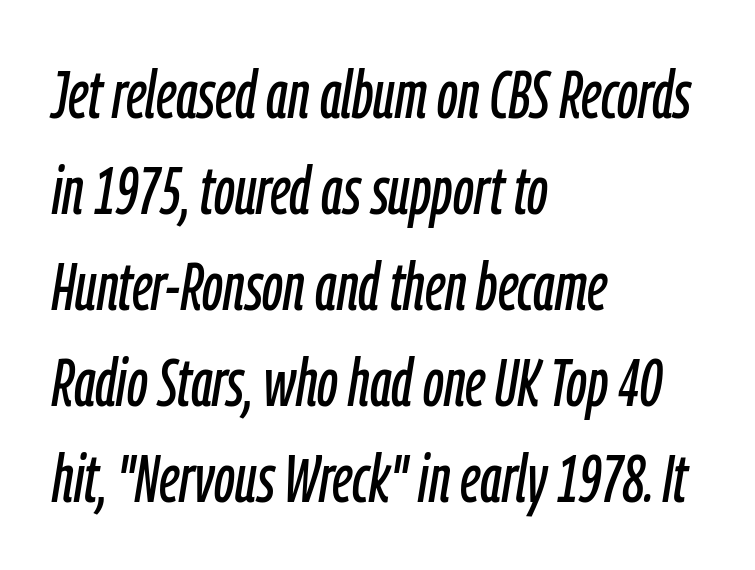
Q: Is the text italic (slanted)? A: Yes, it leans right by about 9 degrees.
Q: Is the text underlined? A: No.
Q: How is the paragraph aligned? A: Left-aligned.
Q: Is the spacing between letters normal or unusually wide? A: Normal.
Q: Is the spacing between lines tight, normal or loose? A: Normal.
Q: Width (condensed, normal, or wide)? A: Condensed.
Q: Stroke contrast? A: Low.
Q: x-height? A: Medium.
Q: Monospaced? A: No.
